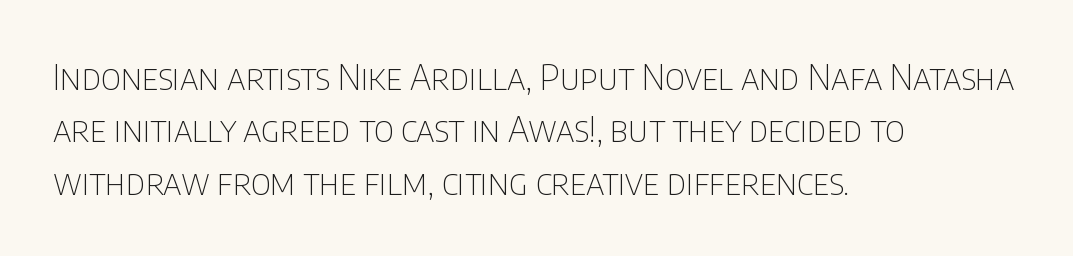
Q: Is the text bold? A: No.
Q: Is the text italic (slanted)? A: No, it is upright.
Q: Is the typeface a serif or a sans-serif typeface? A: Sans-serif.
Q: Is the text underlined? A: No.
Q: How is the paragraph aligned? A: Left-aligned.
Q: Is the spacing between letters normal or unusually wide? A: Normal.
Q: Is the spacing between lines tight, normal or loose? A: Normal.
Q: Width (condensed, normal, or wide)? A: Condensed.
Q: Stroke contrast? A: Low.
Q: x-height? A: Large.
Q: Monospaced? A: No.
